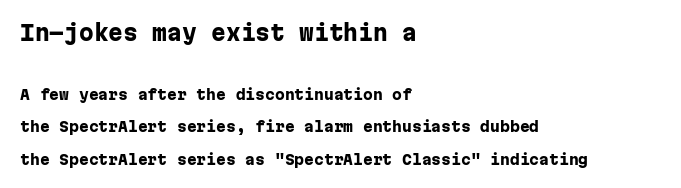
The initial chunk of copy outweighs the following chunk in type size. What weight is shown? A full bold with thick strokes. Compared with typical body copy, the letter spacing here is the same. Italic: no, the glyphs are upright roman. The ragged edge is on the right, which tells us the setting is flush left. Check under the words: just untouched page.
